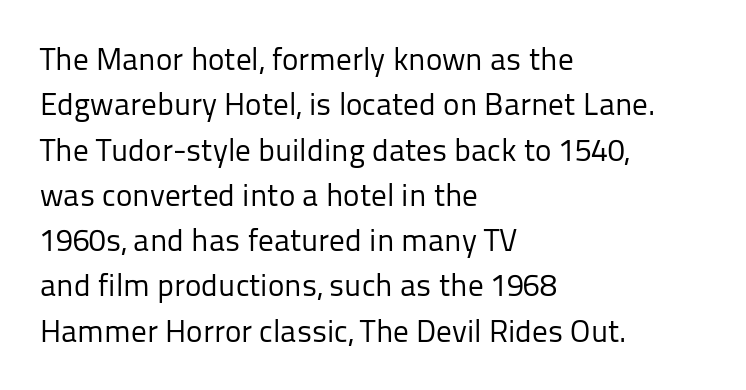
{"serif": "no", "italic": "no", "bold": "no", "weight": "regular", "width": "normal", "stroke_contrast": "low", "x_height": "medium", "monospaced": "no", "underline": "no", "align": "left", "line_spacing": "normal", "line_spacing_ratio": 1.46, "letter_spacing": "normal", "letter_spacing_em": 0.0, "glyph_px": 31}
